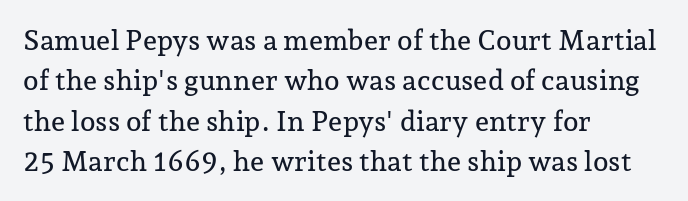
Q: Is the text italic (slanted)? A: No, it is upright.
Q: Is the typeface a serif or a sans-serif typeface? A: Serif.
Q: Is the text underlined? A: No.
Q: How is the paragraph aligned? A: Left-aligned.
Q: Is the spacing between letters normal or unusually wide? A: Normal.
Q: Is the spacing between lines tight, normal or loose? A: Normal.
Q: Width (condensed, normal, or wide)? A: Normal.
Q: Stroke contrast? A: Low.
Q: x-height? A: Medium.
Q: Monospaced? A: No.
